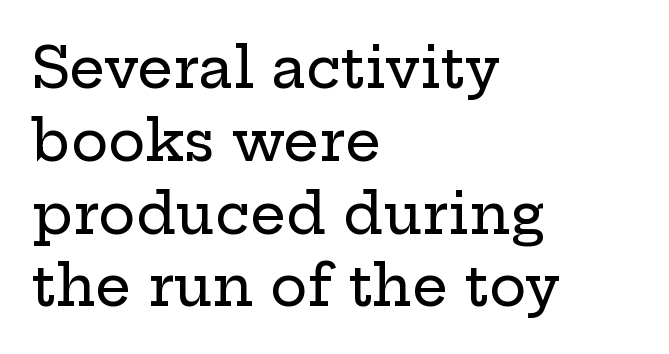
{"serif": "yes", "italic": "no", "width": "wide", "stroke_contrast": "low", "x_height": "medium", "monospaced": "no", "underline": "no", "align": "left", "line_spacing": "normal", "line_spacing_ratio": 1.3, "letter_spacing": "normal", "letter_spacing_em": 0.0, "glyph_px": 56}
